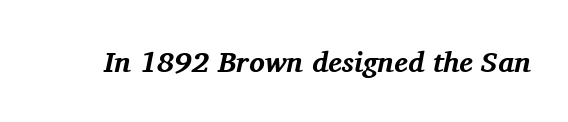
Q: Is the text bold? A: Yes.
Q: Is the text italic (slanted)? A: Yes, it leans right by about 11 degrees.
Q: Is the typeface a serif or a sans-serif typeface? A: Serif.
Q: Is the text underlined? A: No.
Q: Is the spacing between letters normal or unusually wide? A: Normal.
Q: Width (condensed, normal, or wide)? A: Normal.
Q: Stroke contrast? A: Medium.
Q: x-height? A: Medium.
Q: Monospaced? A: No.
